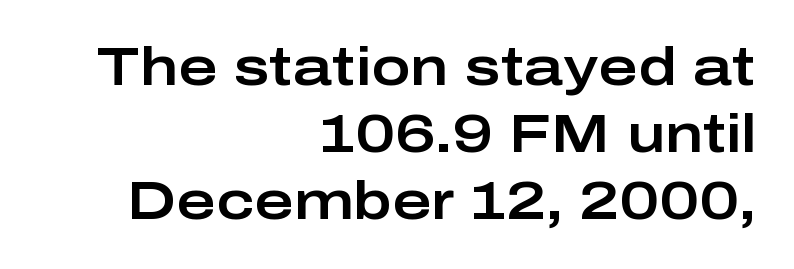
{"serif": "no", "italic": "no", "width": "wide", "stroke_contrast": "low", "x_height": "medium", "monospaced": "no", "underline": "no", "align": "right", "line_spacing": "normal", "line_spacing_ratio": 1.26, "letter_spacing": "normal", "letter_spacing_em": 0.0, "glyph_px": 53}
